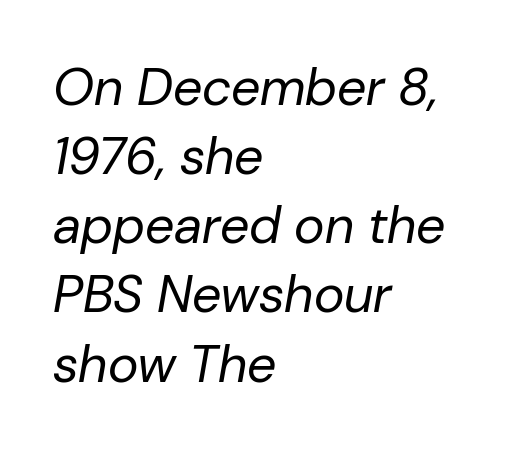
Q: Is the text bold? A: No.
Q: Is the text italic (slanted)? A: Yes, it leans right by about 10 degrees.
Q: Is the text underlined? A: No.
Q: How is the paragraph aligned? A: Left-aligned.
Q: Is the spacing between letters normal or unusually wide? A: Normal.
Q: Is the spacing between lines tight, normal or loose? A: Normal.
Q: Width (condensed, normal, or wide)? A: Normal.
Q: Stroke contrast? A: Low.
Q: x-height? A: Medium.
Q: Monospaced? A: No.
